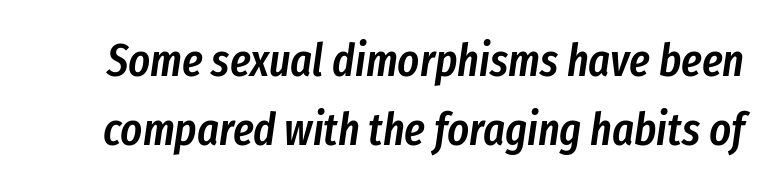
Regular leading. Varying glyph widths throughout — classic text-font behaviour. Bold? Not quite — semibold, heavier than regular but stopping short. Type without underlining.
